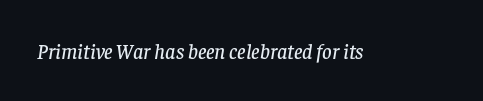
Quick note: underline off. Glyph-to-glyph distance matches everyday printed text. The typography opts for an oblique posture over an upright one.
